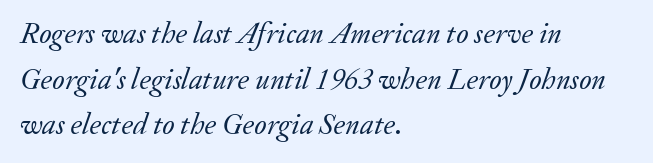
Varying glyph widths throughout — classic text-font behaviour. The text carries the slant typical of an italic or oblique font. Is there much room between lines? A standard amount, neither cramped nor airy. Students, note that the glyphs here touch the page at normal intervals. These lines are set flush left with a ragged right edge.
